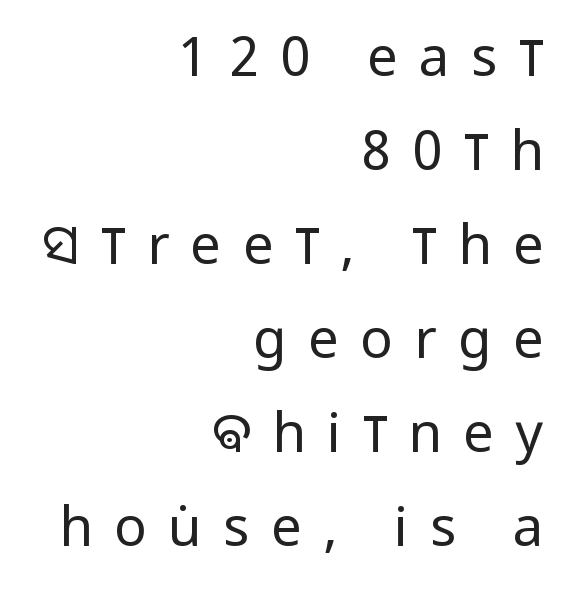
Q: Is the text bold? A: No.
Q: Is the text italic (slanted)? A: No, it is upright.
Q: Is the typeface a serif or a sans-serif typeface? A: Sans-serif.
Q: Is the text underlined? A: No.
Q: How is the paragraph aligned? A: Right-aligned.
Q: Is the spacing between letters normal or unusually wide? A: Unusually wide.
Q: Width (condensed, normal, or wide)? A: Condensed.
Q: Stroke contrast? A: Low.
Q: x-height? A: Large.
Q: Monospaced? A: No.
